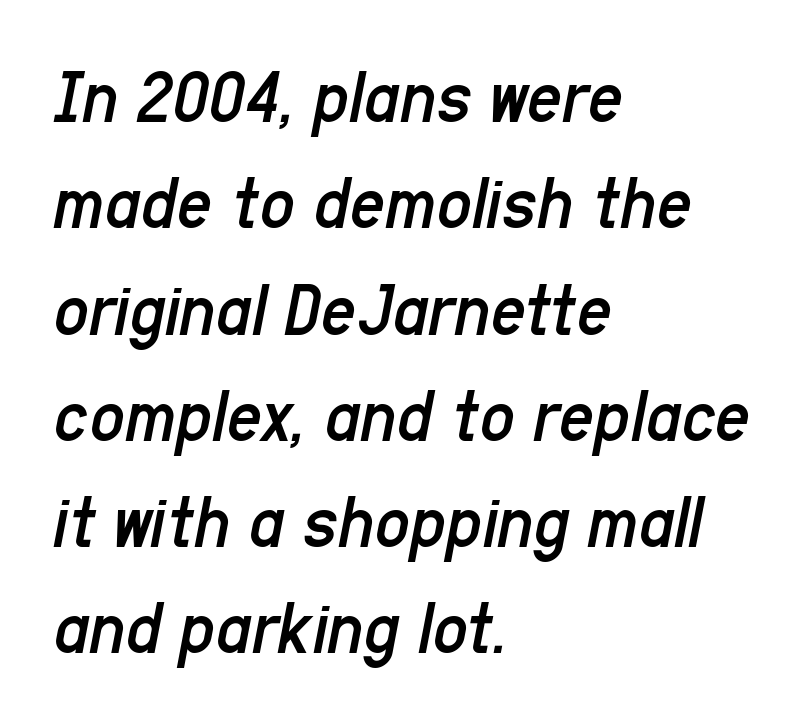
{"italic": "yes", "lean": "right", "slant_degrees": 11, "bold": "no", "weight": "regular", "width": "condensed", "stroke_contrast": "low", "x_height": "medium", "monospaced": "no", "underline": "no", "align": "left", "line_spacing": "normal", "line_spacing_ratio": 1.38, "letter_spacing": "normal", "letter_spacing_em": 0.0, "glyph_px": 77}
